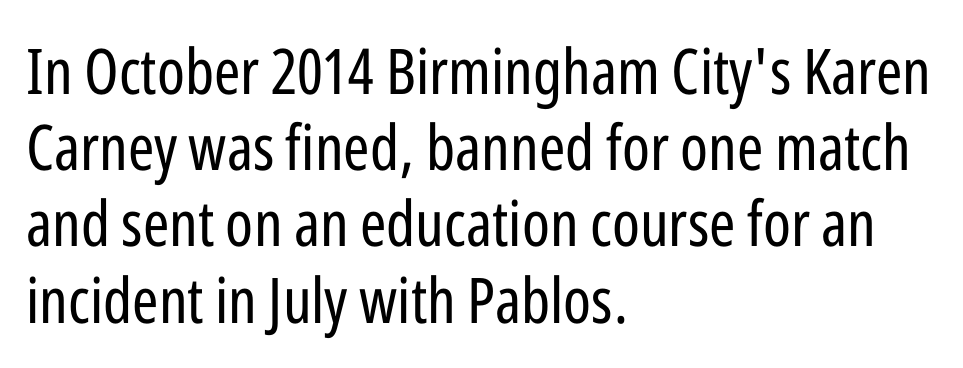
The lettering holds an erect, upright posture throughout. All the whitespace from short lines collects on the right. The face looks like a standard text weight, possibly lighter. Is the letter spacing exaggerated? No — it looks like the ordinary default.
